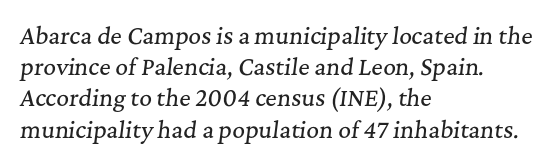
The words here are not underlined. The lines are quadded left. Tall strokes in this sample are angled rather than plumb. A typesetter would call this zero additional tracking. The space between consecutive lines is moderate.
